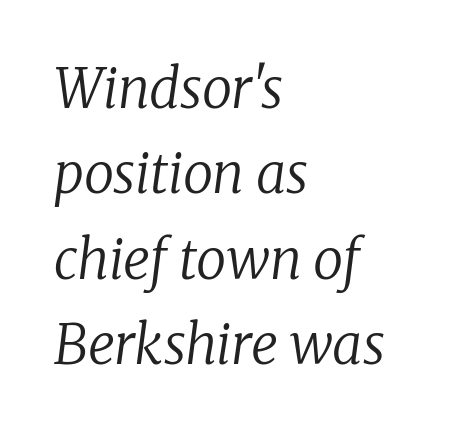
Q: Is the text bold? A: No.
Q: Is the text italic (slanted)? A: Yes, it leans right by about 8 degrees.
Q: Is the typeface a serif or a sans-serif typeface? A: Serif.
Q: Is the text underlined? A: No.
Q: How is the paragraph aligned? A: Left-aligned.
Q: Is the spacing between letters normal or unusually wide? A: Normal.
Q: Is the spacing between lines tight, normal or loose? A: Normal.
Q: Width (condensed, normal, or wide)? A: Normal.
Q: Stroke contrast? A: Low.
Q: x-height? A: Medium.
Q: Monospaced? A: No.
